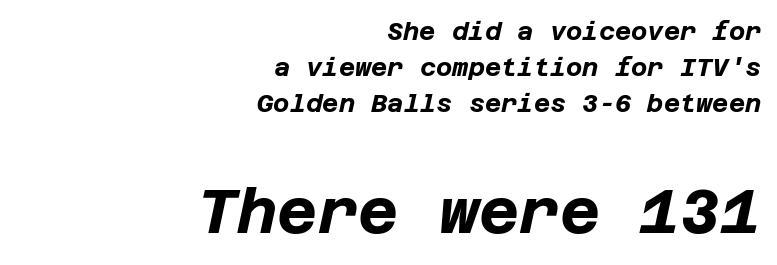
The image shows 62 px bold type, italic (leaning right); set right-aligned, normal line spacing (1.45x), normal letter spacing, not underlined; the second (bottom) block is 2.48x larger; low stroke contrast and a large x-height.
